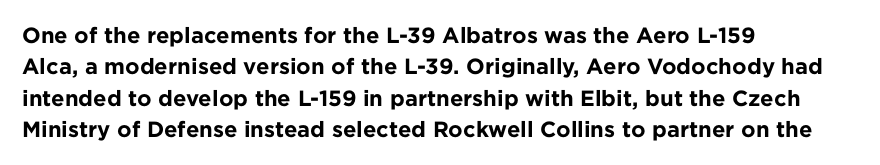
Q: Is the text bold? A: Yes.
Q: Is the text italic (slanted)? A: No, it is upright.
Q: Is the text underlined? A: No.
Q: How is the paragraph aligned? A: Left-aligned.
Q: Is the spacing between letters normal or unusually wide? A: Normal.
Q: Is the spacing between lines tight, normal or loose? A: Normal.
